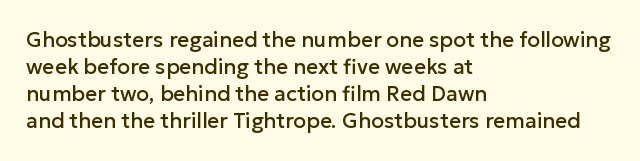
The image shows 21 px text type, upright; set left-aligned, normal line spacing (1.29x), normal letter spacing, not underlined.
